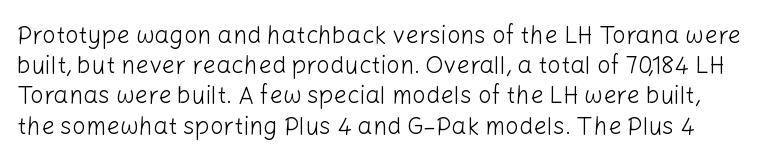
{"italic": "no", "bold": "no", "underline": "no", "line_spacing": "normal", "line_spacing_ratio": 1.26, "letter_spacing": "normal", "letter_spacing_em": 0.0, "glyph_px": 24}
